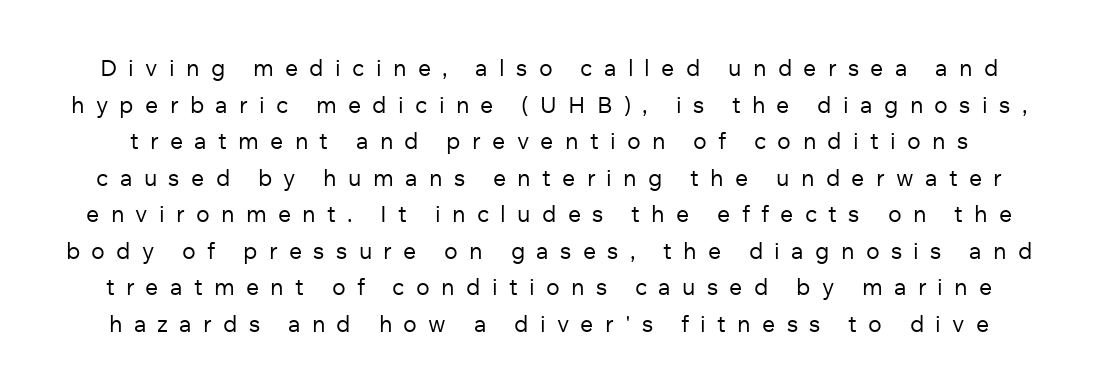
Q: Is the text bold? A: No.
Q: Is the text italic (slanted)? A: No, it is upright.
Q: Is the text underlined? A: No.
Q: Is the spacing between letters normal or unusually wide? A: Unusually wide.
Q: Is the spacing between lines tight, normal or loose? A: Normal.
